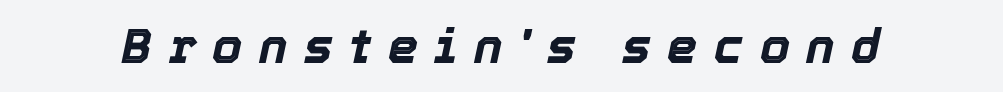
The image shows 48 px bold type, italic (leaning right); set unusually wide letter spacing (+0.34 em), not underlined; a medium x-height.
